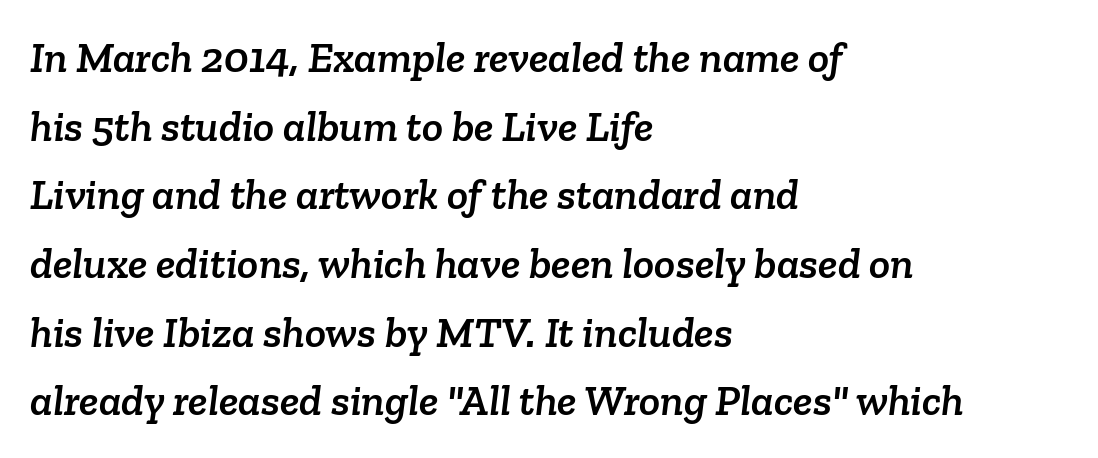
Q: Is the typeface a serif or a sans-serif typeface? A: Serif.
Q: Is the text underlined? A: No.
Q: How is the paragraph aligned? A: Left-aligned.
Q: Is the spacing between letters normal or unusually wide? A: Normal.
Q: Is the spacing between lines tight, normal or loose? A: Normal.
Q: Width (condensed, normal, or wide)? A: Normal.
Q: Stroke contrast? A: Low.
Q: x-height? A: Medium.
Q: Monospaced? A: No.
